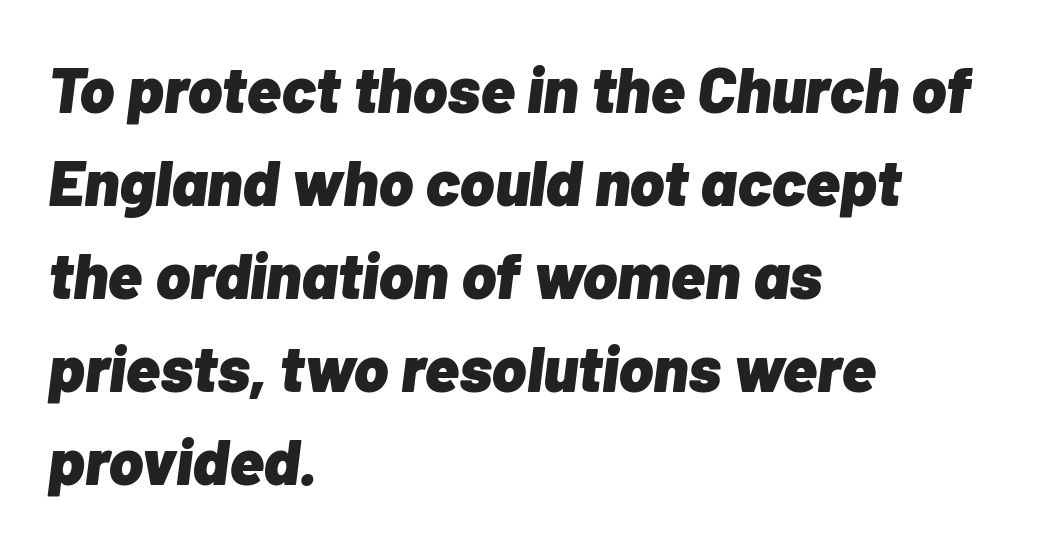
The image shows 65 px heavy type, italic (leaning right); set left-aligned, normal line spacing (1.43x), normal letter spacing, not underlined; low stroke contrast and a medium x-height.
